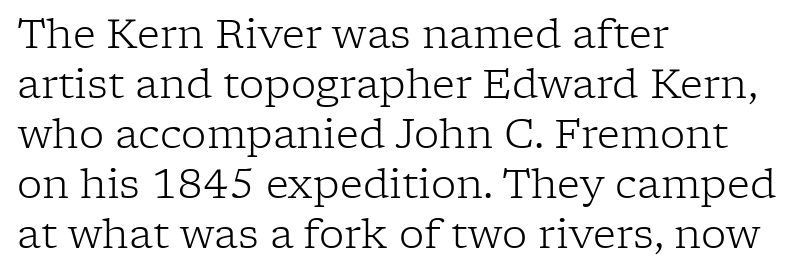
The image shows 40 px light serif type, upright; set left-aligned, normal line spacing (1.25x), normal letter spacing, not underlined; low stroke contrast and a medium x-height.
